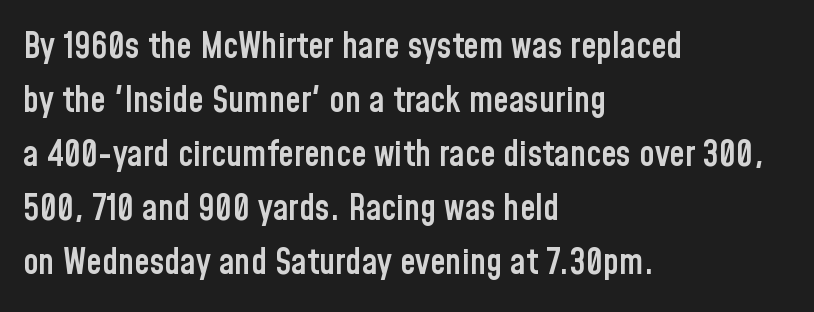
The image shows 35 px semibold, condensed sans-serif type, upright; set left-aligned, normal line spacing (1.54x), normal letter spacing, not underlined; low stroke contrast and a medium x-height.
